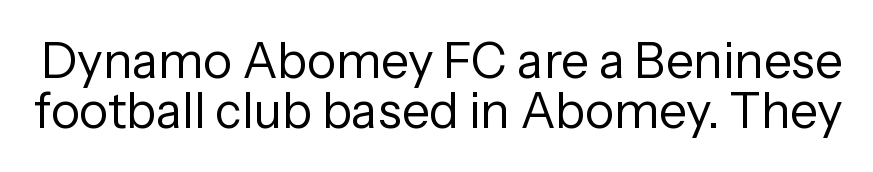
The baseline area is clear. These lines keep a tight, regular rhythm from letter to letter. The typeface chosen for these lines omits serifs. Tall strokes in this sample are plumb rather than angled. Weight: in the light-to-regular range.
